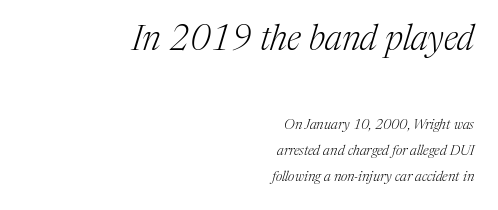
Q: Is the text bold? A: No.
Q: Is the text italic (slanted)? A: Yes, it leans right by about 17 degrees.
Q: Is the typeface a serif or a sans-serif typeface? A: Serif.
Q: Is the text underlined? A: No.
Q: How is the paragraph aligned? A: Right-aligned.
Q: Is the spacing between letters normal or unusually wide? A: Normal.
Q: Which block of text is set in a larger size, the first (top) or the second (bottom)? A: The first (top) one.
Q: Width (condensed, normal, or wide)? A: Normal.
Q: Stroke contrast? A: Medium.
Q: x-height? A: Medium.
Q: Monospaced? A: No.
